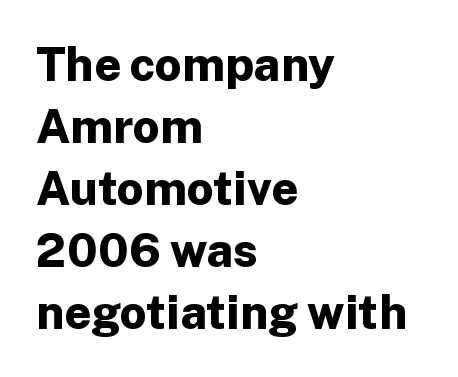
Reading down the block, your eye returns to a fixed left position each line. This is heavy type, rendered in bold. Descender tails drop into unmarked territory. Successive baselines arrive at the customary interval.
